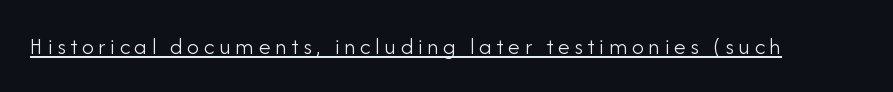
{"italic": "no", "bold": "no", "underline": "yes", "glyph_px": 24}
